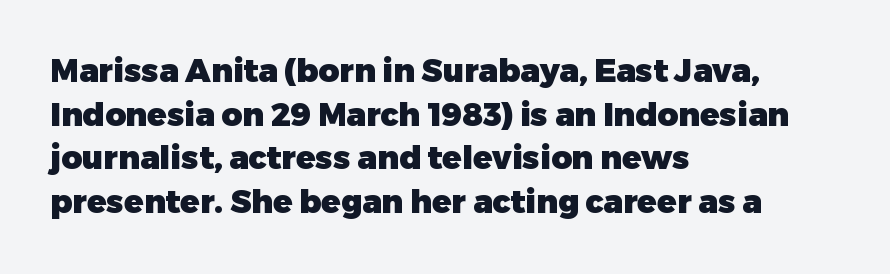
Q: Is the text bold? A: Yes.
Q: Is the text italic (slanted)? A: No, it is upright.
Q: Is the typeface a serif or a sans-serif typeface? A: Sans-serif.
Q: Is the text underlined? A: No.
Q: How is the paragraph aligned? A: Left-aligned.
Q: Is the spacing between letters normal or unusually wide? A: Normal.
Q: Is the spacing between lines tight, normal or loose? A: Normal.
Q: Width (condensed, normal, or wide)? A: Normal.
Q: Stroke contrast? A: Low.
Q: x-height? A: Medium.
Q: Monospaced? A: No.
